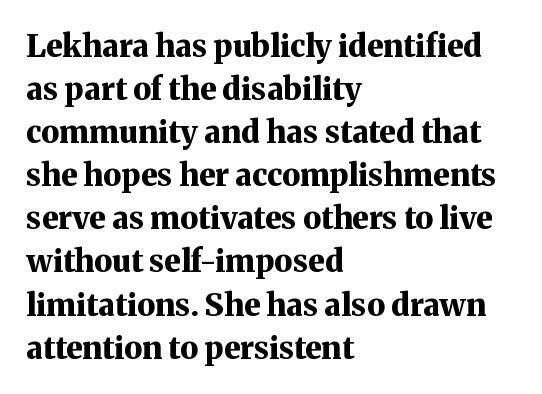
These lines carry a lot of weight — the face is fully bold. Nobody drew a line under any word here. This sample has the flowing, uneven cadence of proportional lettering. This block has exactly the height ordinary leading produces. Standard letterfit; no display-style spreading of the glyphs. Left-aligned paragraph, ragged on the right.
